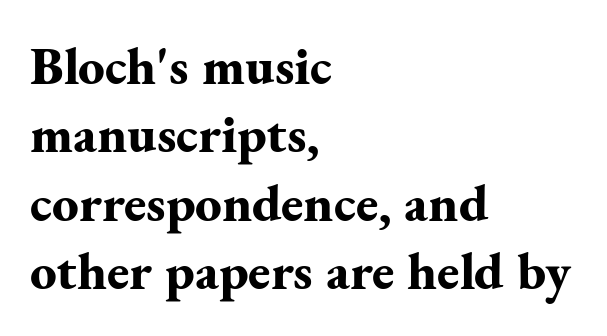
The lines sit at an ordinary, default distance from one another. Is the type bold? Yes — the strokes are clearly thick and heavy. Proportional: the letters do not fall into vertical columns. Students, note that the glyphs here touch the page at normal intervals. Plain, unruled lines of type.
